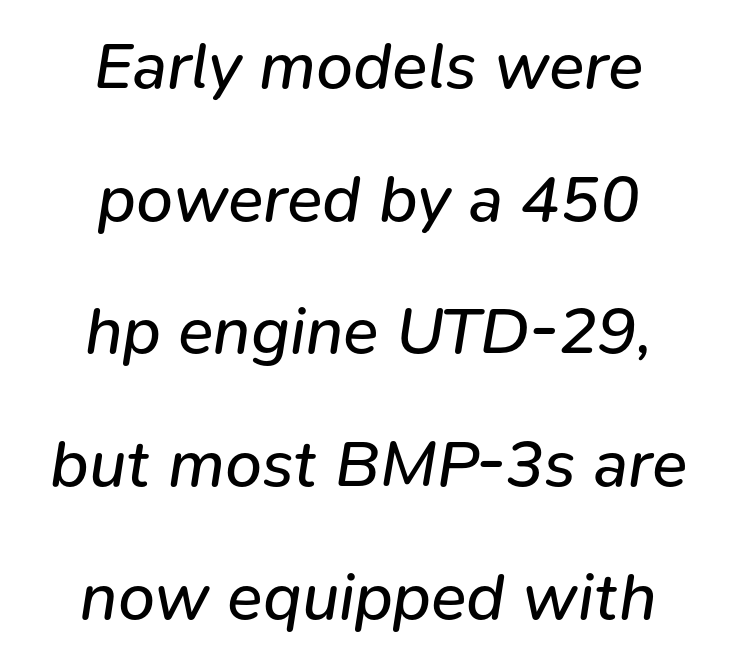
Q: Is the text bold? A: No.
Q: Is the text italic (slanted)? A: Yes, it leans right by about 9 degrees.
Q: Is the text underlined? A: No.
Q: How is the paragraph aligned? A: Centered.
Q: Is the spacing between letters normal or unusually wide? A: Normal.
Q: Is the spacing between lines tight, normal or loose? A: Loose.
Q: Width (condensed, normal, or wide)? A: Normal.
Q: Stroke contrast? A: Low.
Q: x-height? A: Medium.
Q: Monospaced? A: No.
